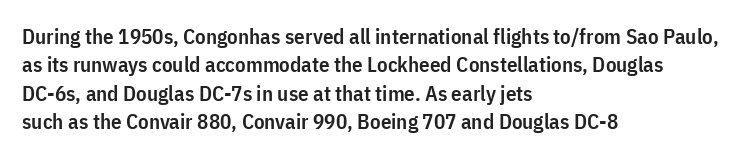
The image shows 21 px text type, upright; set left-aligned, normal line spacing (1.35x), normal letter spacing, not underlined.
